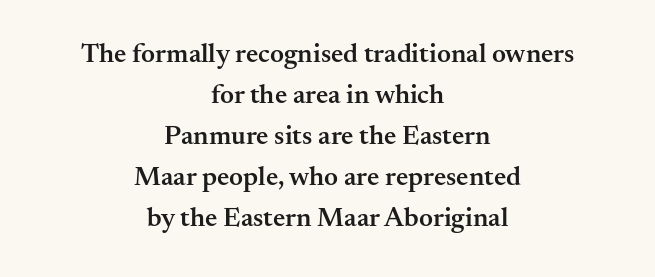
The image shows 27 px text type, upright; set centered, normal line spacing (1.52x), normal letter spacing, not underlined.
